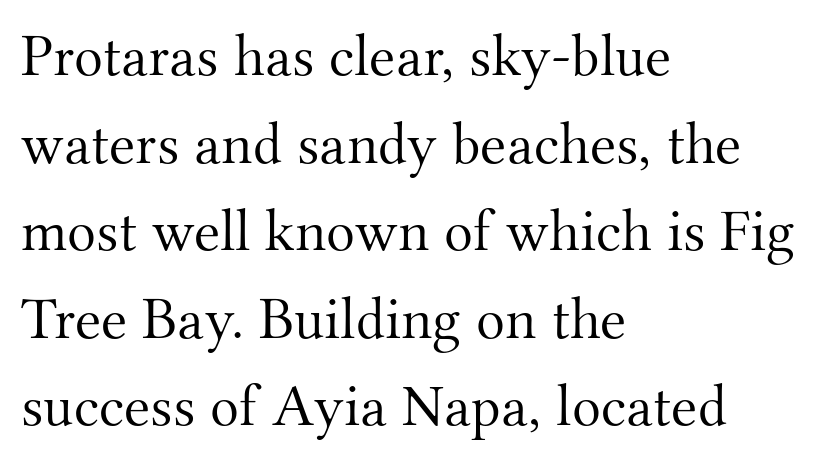
The line texture is even and compact thanks to regular tracking. The typesetter chose a ragged-right arrangement here. Regular leading. Serif or sans? Serif — the stroke terminals have little feet. You can tell it's not italic because the verticals are truly vertical. Stem width sits at or under what a default text font uses.
